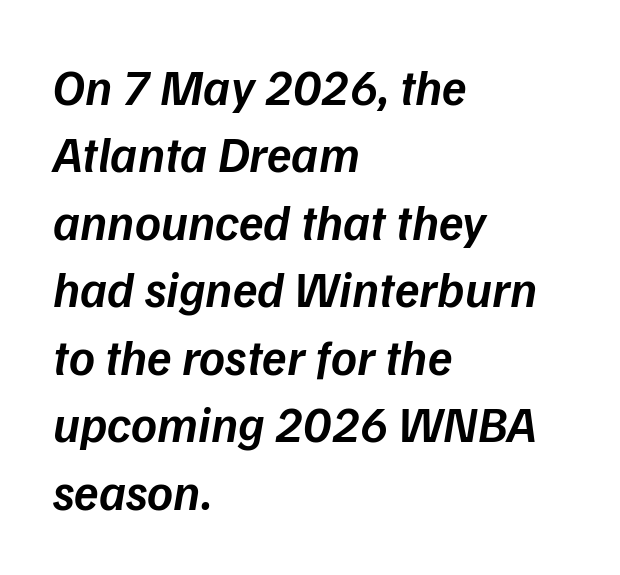
The vertical gap from one line to the next is medium. Here the designer chose a conventional face with non-uniform glyph widths. Typesetter's note: demi weight, one step under bold. Where is the straight margin? On the left. Words float on clear page, feet unadorned. The letters are slanted; this is an italic face.
